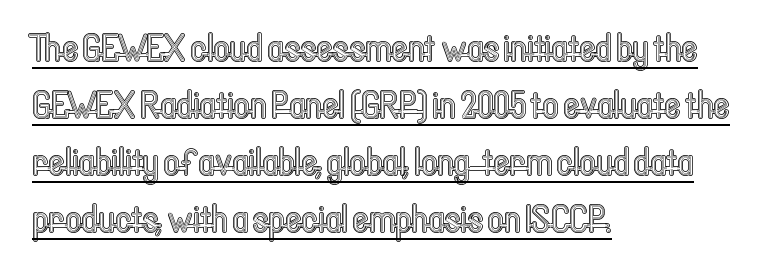
{"italic": "no", "width": "condensed", "x_height": "medium", "monospaced": "no", "underline": "yes", "align": "left", "line_spacing": "normal", "line_spacing_ratio": 1.46, "letter_spacing": "normal", "letter_spacing_em": 0.0, "glyph_px": 39}
